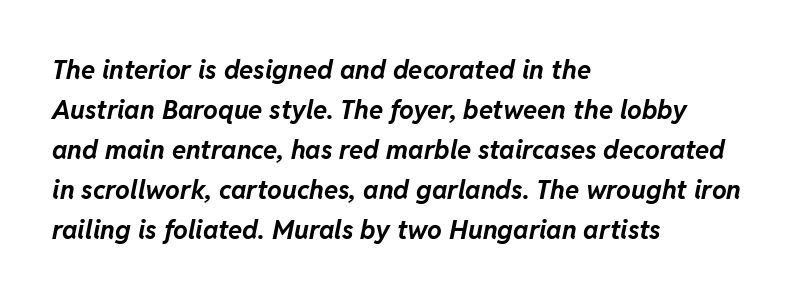
{"italic": "yes", "lean": "right", "slant_degrees": 11, "bold": "yes", "underline": "no", "align": "left", "line_spacing": "normal", "line_spacing_ratio": 1.54, "letter_spacing": "normal", "letter_spacing_em": 0.0, "glyph_px": 26}
